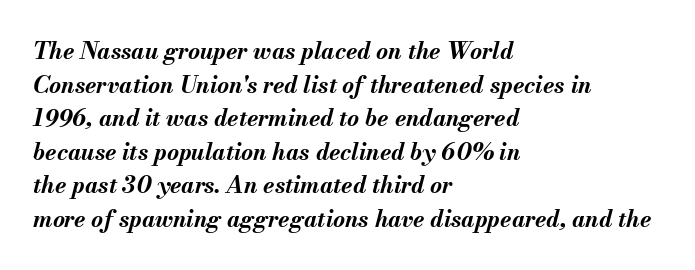
The image shows 23 px bold type, italic (leaning right); set left-aligned, normal line spacing (1.46x), normal letter spacing, not underlined.
